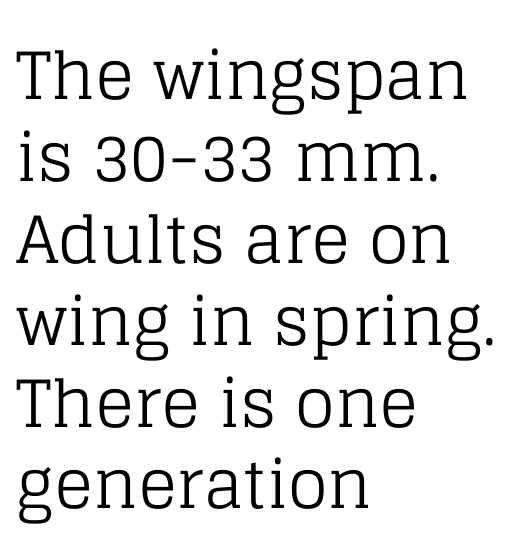
{"serif": "yes", "italic": "no", "bold": "no", "weight": "regular", "width": "normal", "stroke_contrast": "low", "x_height": "large", "monospaced": "no", "underline": "no", "align": "left", "line_spacing": "normal", "line_spacing_ratio": 1.26, "letter_spacing": "normal", "letter_spacing_em": 0.0, "glyph_px": 65}
